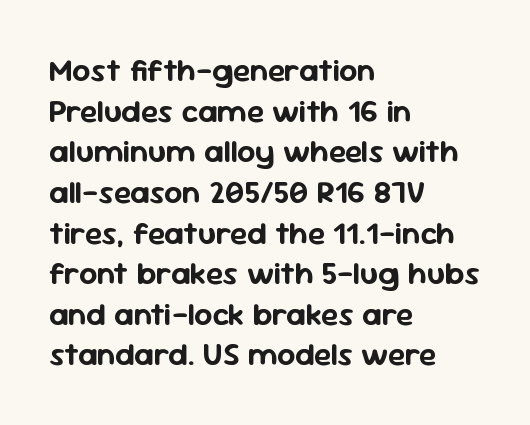
{"serif": "no", "italic": "no", "width": "normal", "stroke_contrast": "low", "x_height": "medium", "monospaced": "no", "underline": "no", "align": "left", "line_spacing": "normal", "line_spacing_ratio": 1.27, "letter_spacing": "normal", "letter_spacing_em": 0.0, "glyph_px": 32}
